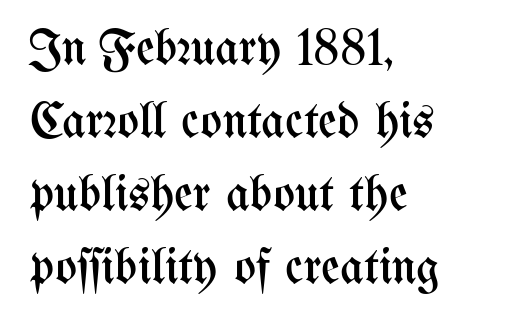
{"italic": "no", "bold": "no", "weight": "regular", "width": "condensed", "stroke_contrast": "medium", "x_height": "medium", "monospaced": "no", "underline": "no", "align": "left", "line_spacing": "normal", "line_spacing_ratio": 1.43, "letter_spacing": "normal", "letter_spacing_em": 0.0, "glyph_px": 51}
